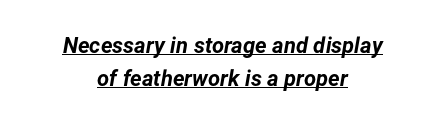
Q: Is the text bold? A: Yes.
Q: Is the text italic (slanted)? A: Yes, it leans right by about 12 degrees.
Q: Is the text underlined? A: Yes.
Q: How is the paragraph aligned? A: Centered.
Q: Is the spacing between letters normal or unusually wide? A: Normal.
Q: Is the spacing between lines tight, normal or loose? A: Normal.
